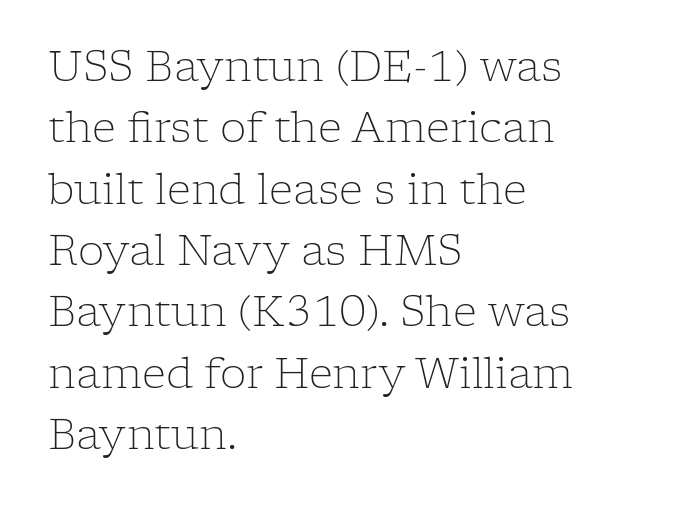
{"serif": "yes", "italic": "no", "bold": "no", "weight": "light", "width": "normal", "stroke_contrast": "low", "x_height": "medium", "monospaced": "no", "underline": "no", "align": "left", "line_spacing": "normal", "line_spacing_ratio": 1.46, "letter_spacing": "normal", "letter_spacing_em": 0.0, "glyph_px": 42}
